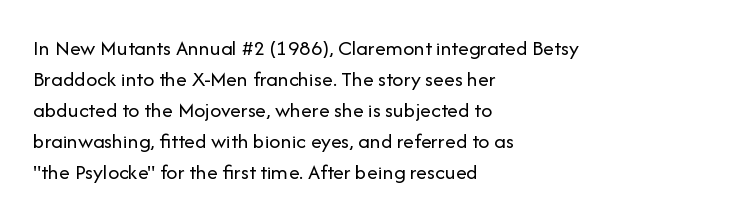
Q: Is the text bold? A: No.
Q: Is the text italic (slanted)? A: No, it is upright.
Q: Is the text underlined? A: No.
Q: How is the paragraph aligned? A: Left-aligned.
Q: Is the spacing between letters normal or unusually wide? A: Normal.
Q: Is the spacing between lines tight, normal or loose? A: Normal.
